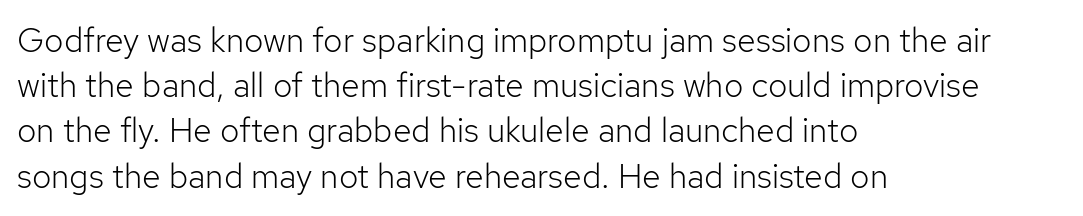
Quick note: interline space is typical. Layout note: lines flush left. The characters are drawn with everyday or finer stroke widths. Think of a printed novel: that variable character pitch is what you see here. You could call the tracking neutral — neither tight nor loose.
